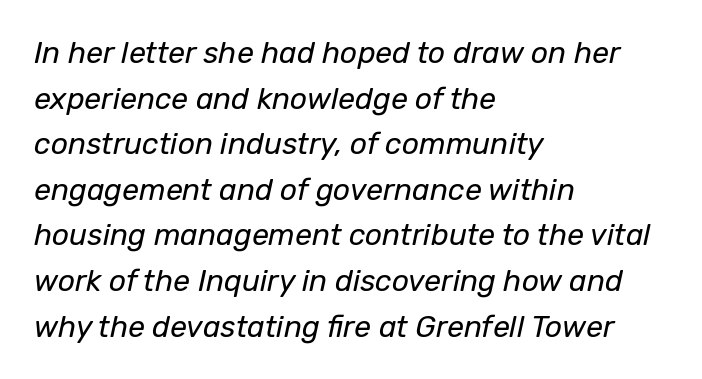
The image shows 30 px regular-weight type, italic (leaning right); set left-aligned, normal line spacing (1.52x), normal letter spacing, not underlined; low stroke contrast and a medium x-height.
